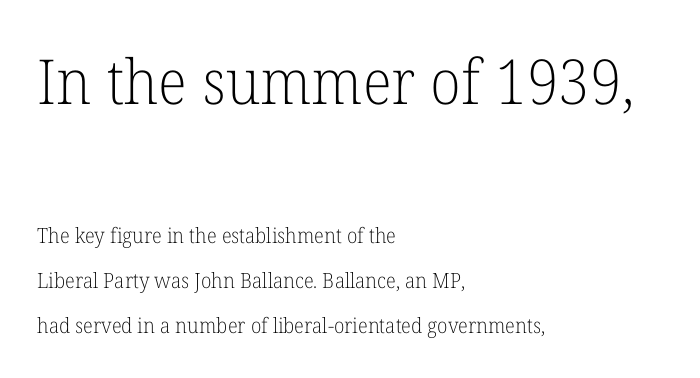
The image shows 62 px light serif type, upright; set left-aligned, loose line spacing (2.15x), normal letter spacing, not underlined; the first (top) block is 2.95x larger; low stroke contrast and a medium x-height.
